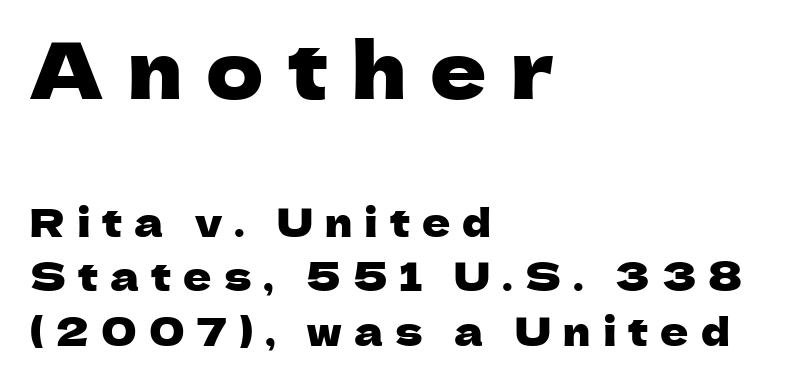
Q: Is the text italic (slanted)? A: No, it is upright.
Q: Is the typeface a serif or a sans-serif typeface? A: Sans-serif.
Q: Is the text underlined? A: No.
Q: How is the paragraph aligned? A: Left-aligned.
Q: Is the spacing between letters normal or unusually wide? A: Unusually wide.
Q: Is the spacing between lines tight, normal or loose? A: Normal.
Q: Which block of text is set in a larger size, the first (top) or the second (bottom)? A: The first (top) one.
Q: Width (condensed, normal, or wide)? A: Normal.
Q: Stroke contrast? A: Low.
Q: x-height? A: Medium.
Q: Monospaced? A: No.
